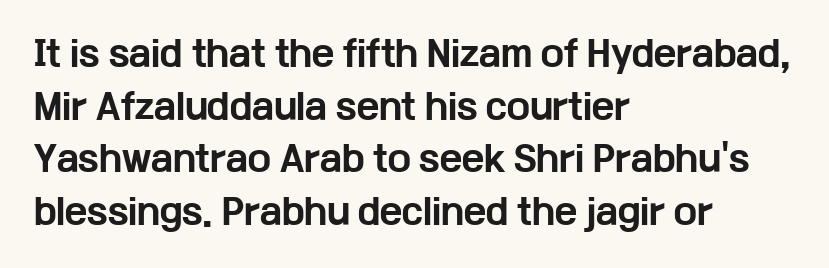
Q: Is the text bold? A: Yes.
Q: Is the text italic (slanted)? A: No, it is upright.
Q: Is the typeface a serif or a sans-serif typeface? A: Sans-serif.
Q: Is the text underlined? A: No.
Q: How is the paragraph aligned? A: Left-aligned.
Q: Is the spacing between letters normal or unusually wide? A: Normal.
Q: Is the spacing between lines tight, normal or loose? A: Normal.
Q: Width (condensed, normal, or wide)? A: Wide.
Q: Stroke contrast? A: Low.
Q: x-height? A: Medium.
Q: Monospaced? A: No.
